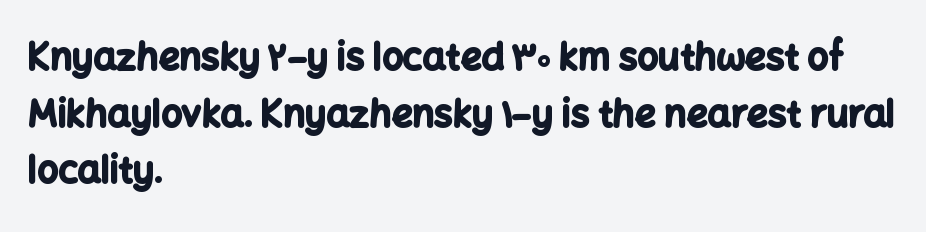
The image shows 37 px bold sans-serif type, upright; set left-aligned, normal line spacing (1.53x), normal letter spacing, not underlined; low stroke contrast and a medium x-height.
